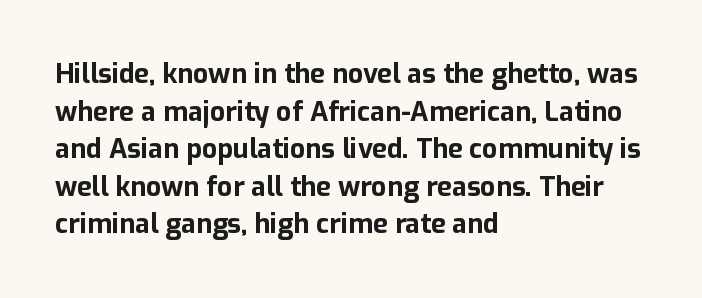
Q: Is the text bold? A: Yes.
Q: Is the text italic (slanted)? A: No, it is upright.
Q: Is the text underlined? A: No.
Q: How is the paragraph aligned? A: Left-aligned.
Q: Is the spacing between letters normal or unusually wide? A: Normal.
Q: Is the spacing between lines tight, normal or loose? A: Normal.
